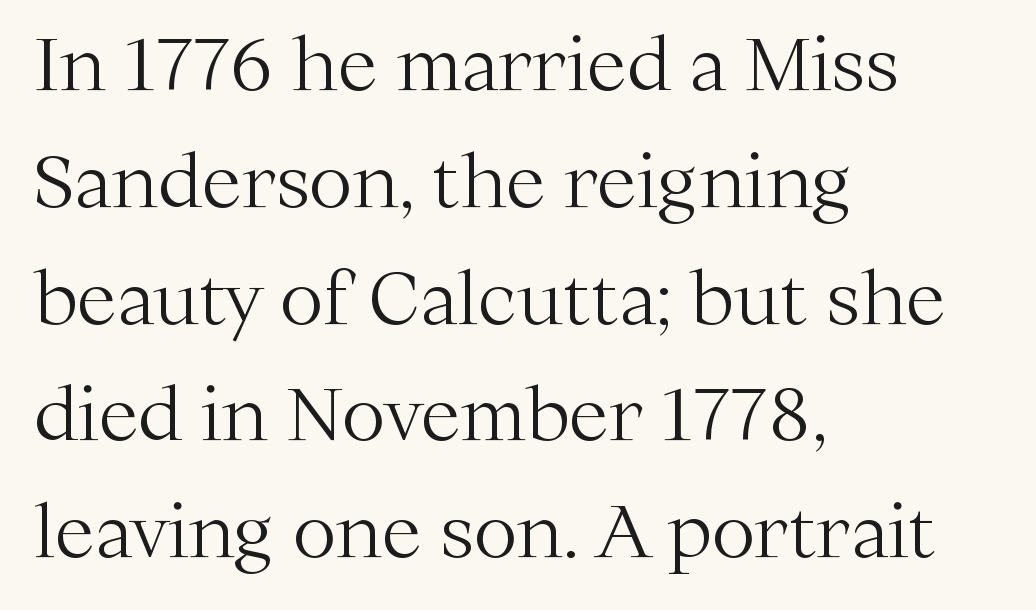
{"serif": "yes", "italic": "no", "bold": "no", "weight": "light", "width": "normal", "stroke_contrast": "medium", "x_height": "medium", "monospaced": "no", "underline": "no", "align": "left", "line_spacing": "normal", "line_spacing_ratio": 1.6, "letter_spacing": "normal", "letter_spacing_em": 0.0, "glyph_px": 73}
